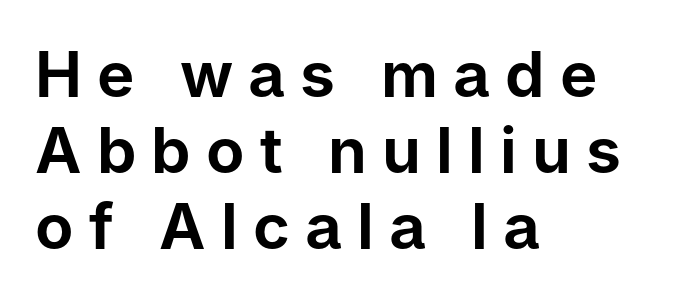
Q: Is the text italic (slanted)? A: No, it is upright.
Q: Is the typeface a serif or a sans-serif typeface? A: Sans-serif.
Q: Is the text underlined? A: No.
Q: How is the paragraph aligned? A: Left-aligned.
Q: Is the spacing between letters normal or unusually wide? A: Unusually wide.
Q: Width (condensed, normal, or wide)? A: Normal.
Q: Stroke contrast? A: Low.
Q: x-height? A: Medium.
Q: Monospaced? A: No.
